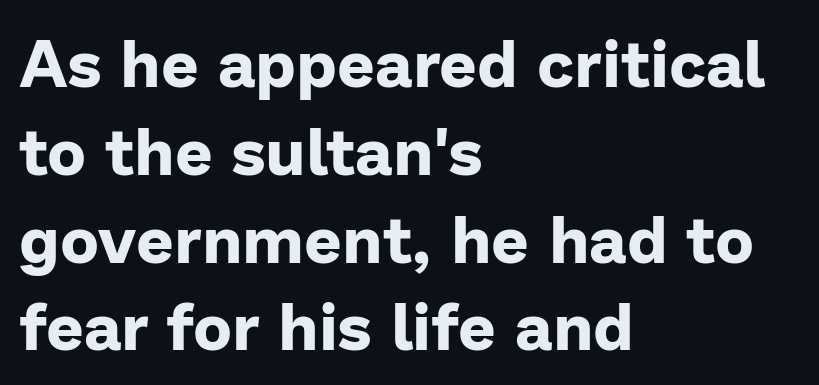
{"serif": "no", "italic": "no", "bold": "yes", "weight": "bold", "width": "normal", "stroke_contrast": "low", "x_height": "medium", "monospaced": "no", "underline": "no", "align": "left", "line_spacing": "normal", "line_spacing_ratio": 1.33, "letter_spacing": "normal", "letter_spacing_em": 0.0, "glyph_px": 66}
